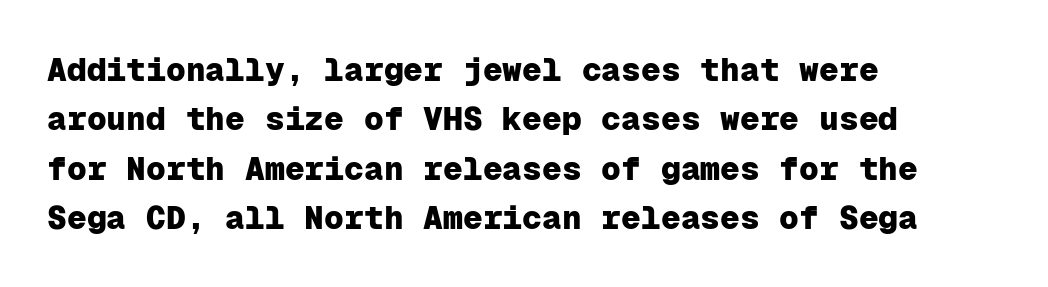
Q: Is the text bold? A: Yes.
Q: Is the text italic (slanted)? A: No, it is upright.
Q: Is the typeface a serif or a sans-serif typeface? A: Sans-serif.
Q: Is the text underlined? A: No.
Q: How is the paragraph aligned? A: Left-aligned.
Q: Is the spacing between letters normal or unusually wide? A: Normal.
Q: Is the spacing between lines tight, normal or loose? A: Normal.
Q: Width (condensed, normal, or wide)? A: Normal.
Q: Stroke contrast? A: Low.
Q: x-height? A: Medium.
Q: Monospaced? A: Yes.
